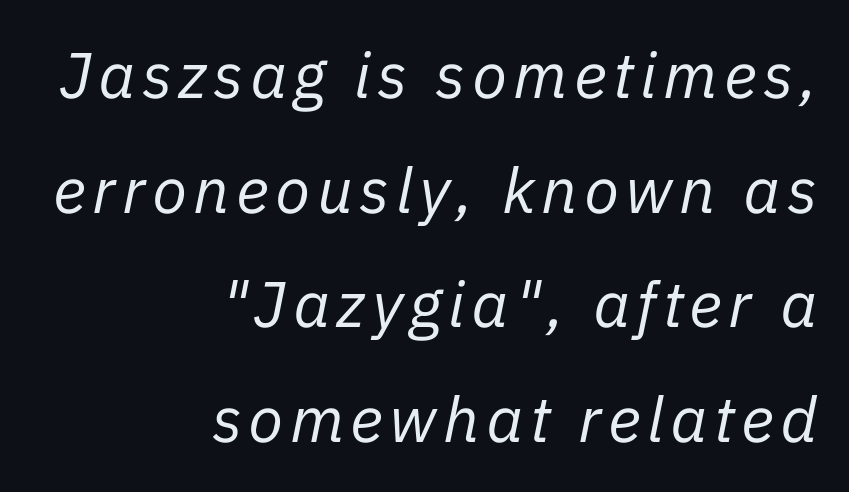
The image shows 64 px regular-weight type, italic (leaning right); set right-aligned, line spacing 1.79x, not underlined; low stroke contrast and a medium x-height.
